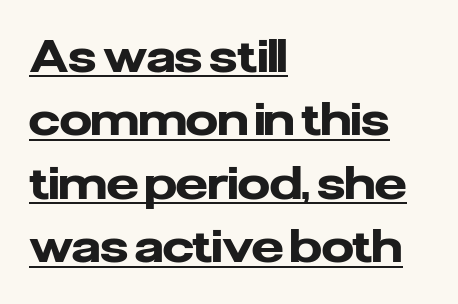
Q: Is the text bold? A: Yes.
Q: Is the text italic (slanted)? A: No, it is upright.
Q: Is the typeface a serif or a sans-serif typeface? A: Sans-serif.
Q: Is the text underlined? A: Yes.
Q: How is the paragraph aligned? A: Left-aligned.
Q: Is the spacing between letters normal or unusually wide? A: Normal.
Q: Is the spacing between lines tight, normal or loose? A: Normal.
Q: Width (condensed, normal, or wide)? A: Normal.
Q: Stroke contrast? A: Low.
Q: x-height? A: Medium.
Q: Monospaced? A: No.
